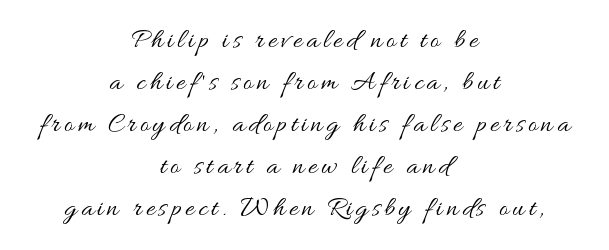
Q: Is the text bold? A: No.
Q: Is the text italic (slanted)? A: Yes.
Q: Is the text underlined? A: No.
Q: How is the paragraph aligned? A: Centered.
Q: Is the spacing between lines tight, normal or loose? A: Normal.
Q: Width (condensed, normal, or wide)? A: Wide.
Q: Stroke contrast? A: Medium.
Q: x-height? A: Small.
Q: Monospaced? A: No.
